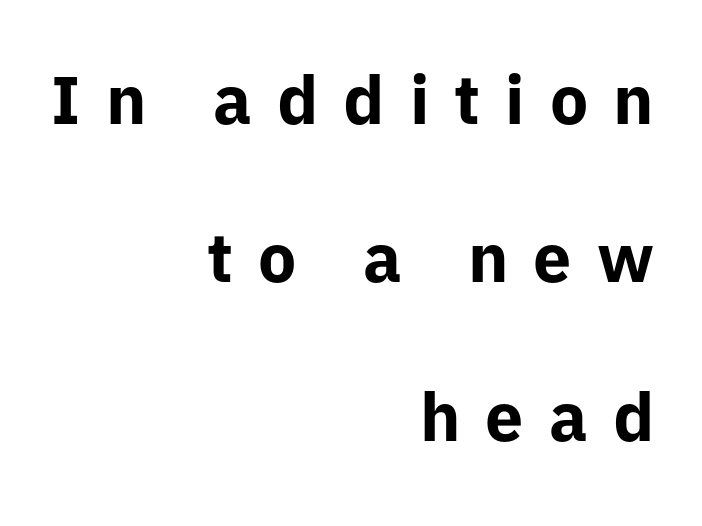
These lines are composed in type without serifs. Alignment: flush right. How heavy is the stroke? Heavy — this is a bold. Letters rest on an invisible, unmarked baseline. The passage shown is typed in a proportional face where columns would drift.
